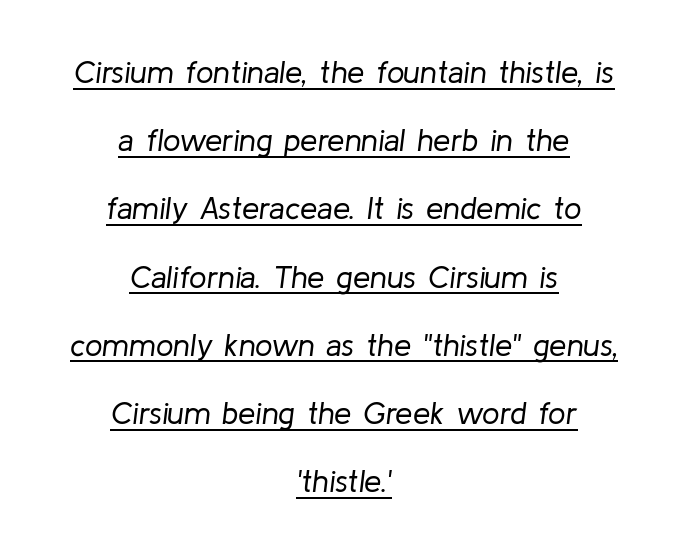
Q: Is the text bold? A: No.
Q: Is the text italic (slanted)? A: Yes, it leans right by about 8 degrees.
Q: Is the text underlined? A: Yes.
Q: How is the paragraph aligned? A: Centered.
Q: Is the spacing between letters normal or unusually wide? A: Normal.
Q: Is the spacing between lines tight, normal or loose? A: Loose.
Q: Width (condensed, normal, or wide)? A: Normal.
Q: Stroke contrast? A: Low.
Q: x-height? A: Medium.
Q: Monospaced? A: No.
